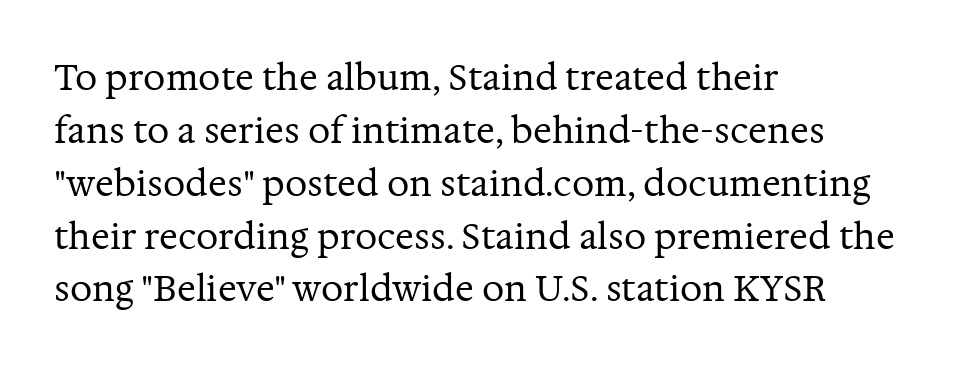
Q: Is the text bold? A: No.
Q: Is the text italic (slanted)? A: No, it is upright.
Q: Is the typeface a serif or a sans-serif typeface? A: Serif.
Q: Is the text underlined? A: No.
Q: How is the paragraph aligned? A: Left-aligned.
Q: Is the spacing between letters normal or unusually wide? A: Normal.
Q: Is the spacing between lines tight, normal or loose? A: Normal.
Q: Width (condensed, normal, or wide)? A: Normal.
Q: Stroke contrast? A: Medium.
Q: x-height? A: Medium.
Q: Monospaced? A: No.
